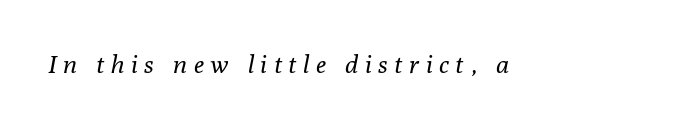
The image shows 25 px text type, italic (leaning right); set unusually wide letter spacing (+0.27 em), not underlined.
